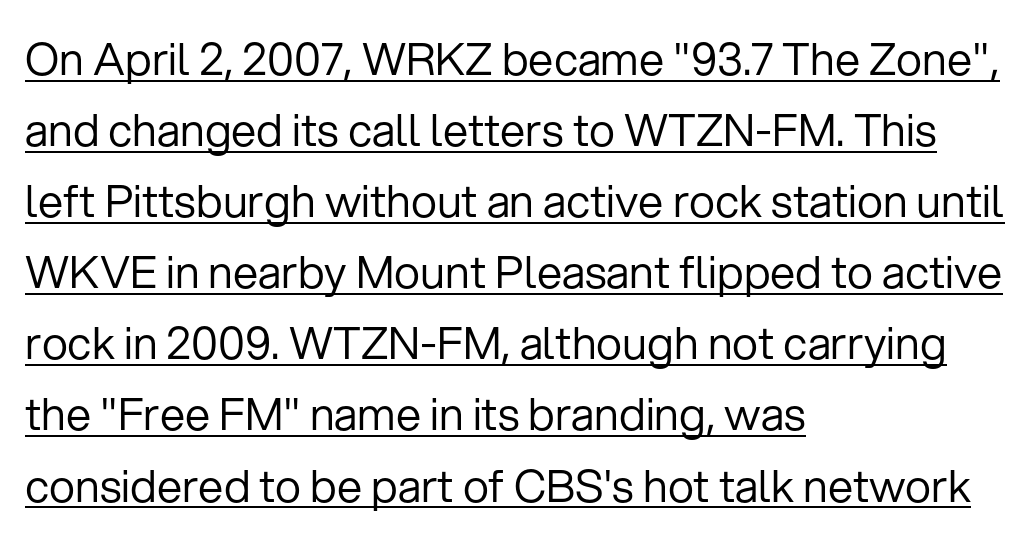
Is this a heavy cut? Hardly; it is regular or lighter. Posture: upright roman. One-word summary of the alignment: left. The line-height multiplier appears to be the usual default. Is this a fixed-width face? No — the glyphs have proportional, varying widths.
